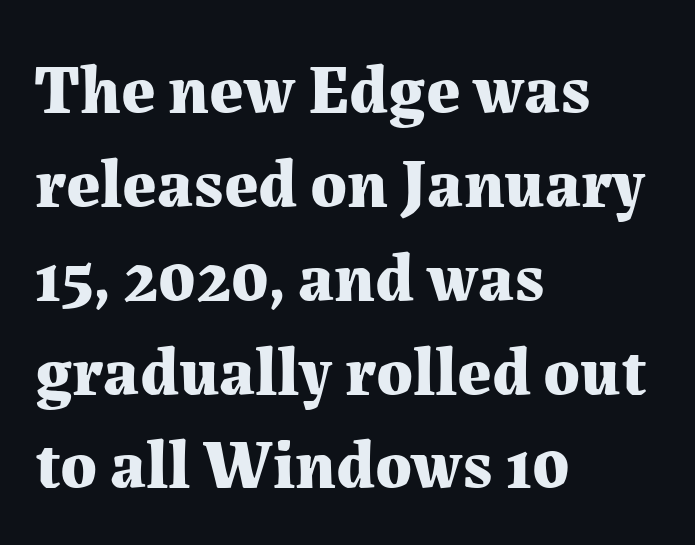
{"serif": "yes", "italic": "no", "bold": "yes", "weight": "bold", "width": "normal", "stroke_contrast": "medium", "x_height": "medium", "monospaced": "no", "underline": "no", "align": "left", "line_spacing": "normal", "line_spacing_ratio": 1.38, "letter_spacing": "normal", "letter_spacing_em": 0.0, "glyph_px": 68}
